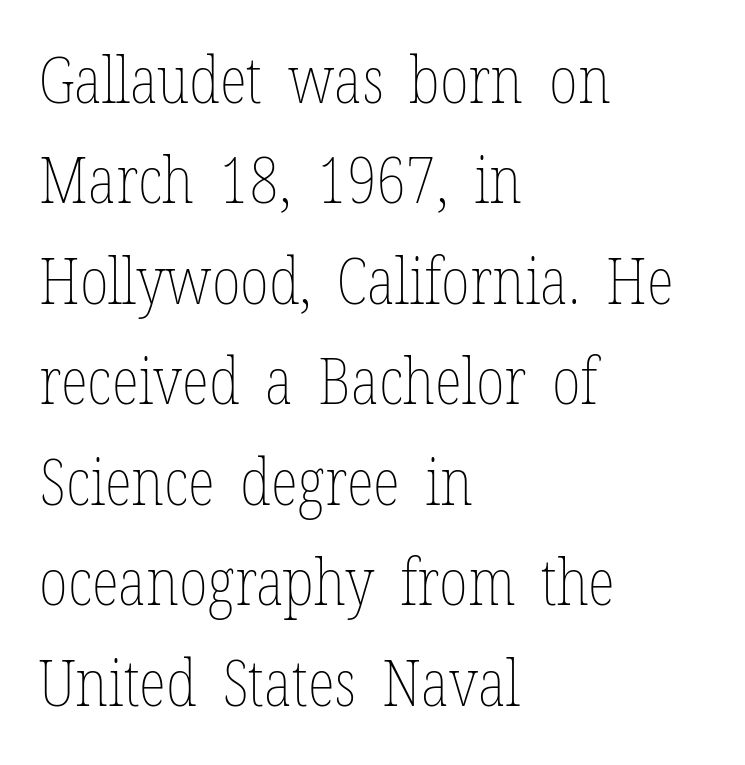
The image shows 64 px thin, condensed type, upright; set left-aligned, normal line spacing (1.57x), normal letter spacing, not underlined; low stroke contrast and a medium x-height.
